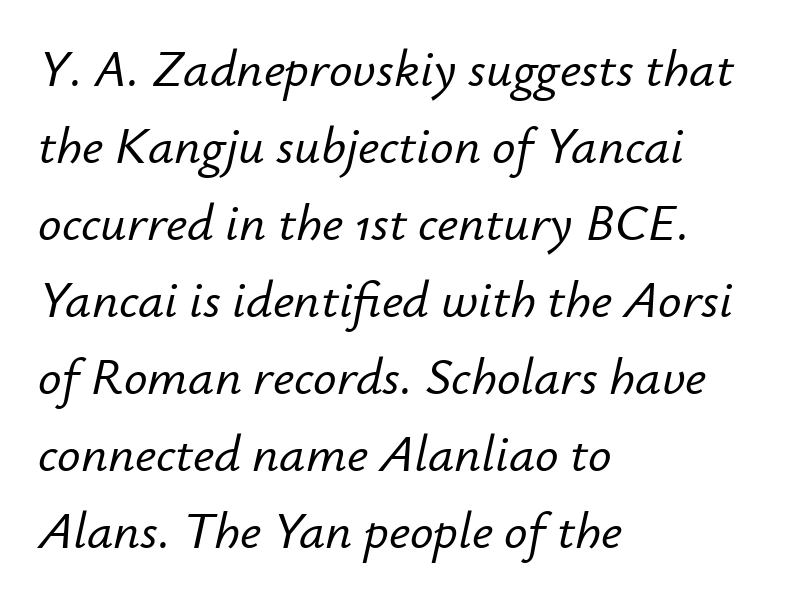
{"italic": "yes", "lean": "right", "slant_degrees": 12, "width": "normal", "stroke_contrast": "low", "x_height": "small", "monospaced": "no", "underline": "no", "align": "left", "line_spacing": "normal", "line_spacing_ratio": 1.48, "letter_spacing": "normal", "letter_spacing_em": 0.0, "glyph_px": 52}
